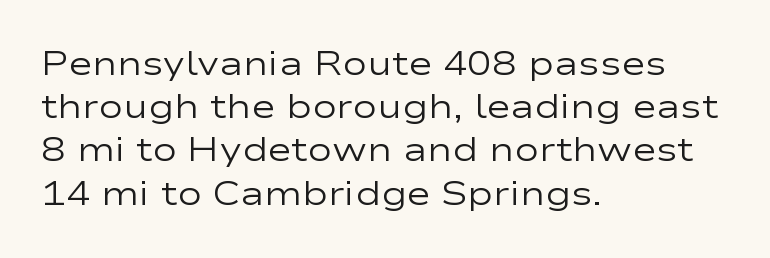
{"serif": "no", "italic": "no", "bold": "no", "weight": "regular", "width": "wide", "stroke_contrast": "low", "x_height": "medium", "monospaced": "no", "underline": "no", "align": "left", "line_spacing": "normal", "line_spacing_ratio": 1.31, "letter_spacing": "normal", "letter_spacing_em": 0.0, "glyph_px": 33}
